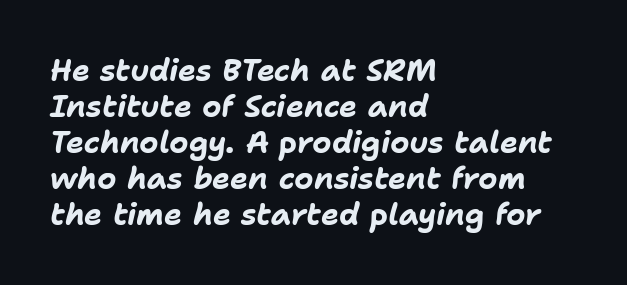
Q: Is the text bold? A: Yes.
Q: Is the text italic (slanted)? A: Yes, it leans right by about 11 degrees.
Q: Is the text underlined? A: No.
Q: How is the paragraph aligned? A: Left-aligned.
Q: Is the spacing between letters normal or unusually wide? A: Normal.
Q: Width (condensed, normal, or wide)? A: Normal.
Q: Stroke contrast? A: Low.
Q: x-height? A: Medium.
Q: Monospaced? A: No.
